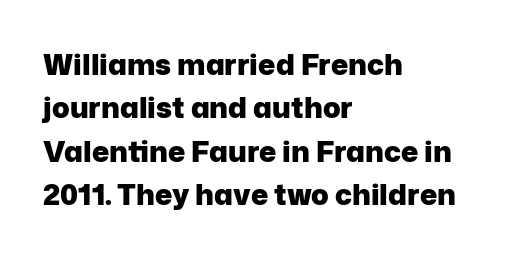
{"serif": "no", "italic": "no", "bold": "yes", "weight": "heavy", "width": "normal", "stroke_contrast": "low", "x_height": "medium", "monospaced": "no", "underline": "no", "align": "left", "line_spacing": "normal", "line_spacing_ratio": 1.5, "letter_spacing": "normal", "letter_spacing_em": 0.0, "glyph_px": 29}
